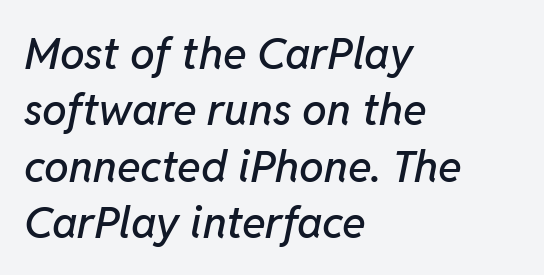
Q: Is the text italic (slanted)? A: Yes, it leans right by about 11 degrees.
Q: Is the text underlined? A: No.
Q: How is the paragraph aligned? A: Left-aligned.
Q: Is the spacing between letters normal or unusually wide? A: Normal.
Q: Is the spacing between lines tight, normal or loose? A: Normal.
Q: Width (condensed, normal, or wide)? A: Normal.
Q: Stroke contrast? A: Low.
Q: x-height? A: Medium.
Q: Monospaced? A: No.
